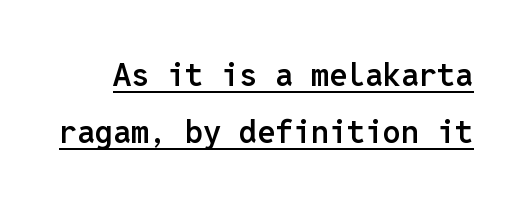
Q: Is the text bold? A: Semi-bold.
Q: Is the text italic (slanted)? A: No, it is upright.
Q: Is the typeface a serif or a sans-serif typeface? A: Sans-serif.
Q: Is the text underlined? A: Yes.
Q: Is the spacing between letters normal or unusually wide? A: Normal.
Q: Width (condensed, normal, or wide)? A: Normal.
Q: Stroke contrast? A: Low.
Q: x-height? A: Medium.
Q: Monospaced? A: Yes.
